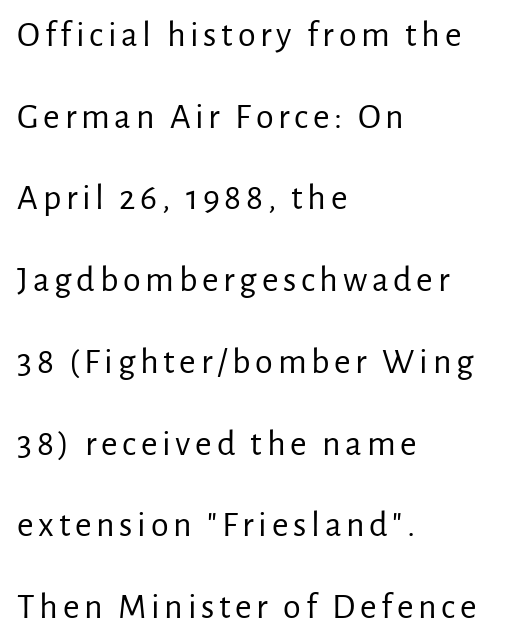
{"serif": "no", "italic": "no", "bold": "no", "weight": "regular", "width": "normal", "stroke_contrast": "low", "x_height": "medium", "monospaced": "no", "underline": "no", "align": "left", "line_spacing": "loose", "line_spacing_ratio": 2.27, "glyph_px": 36}
